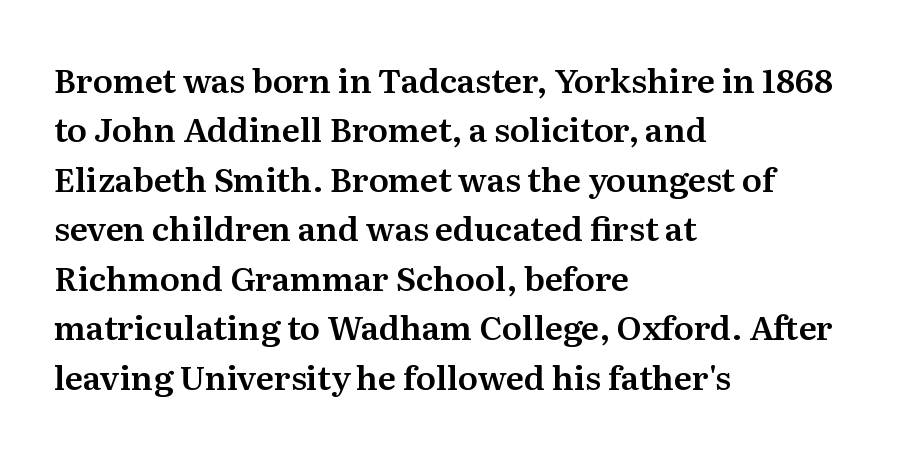
Q: Is the text italic (slanted)? A: No, it is upright.
Q: Is the typeface a serif or a sans-serif typeface? A: Serif.
Q: Is the text underlined? A: No.
Q: How is the paragraph aligned? A: Left-aligned.
Q: Is the spacing between letters normal or unusually wide? A: Normal.
Q: Is the spacing between lines tight, normal or loose? A: Normal.
Q: Width (condensed, normal, or wide)? A: Normal.
Q: Stroke contrast? A: Medium.
Q: x-height? A: Medium.
Q: Monospaced? A: No.
